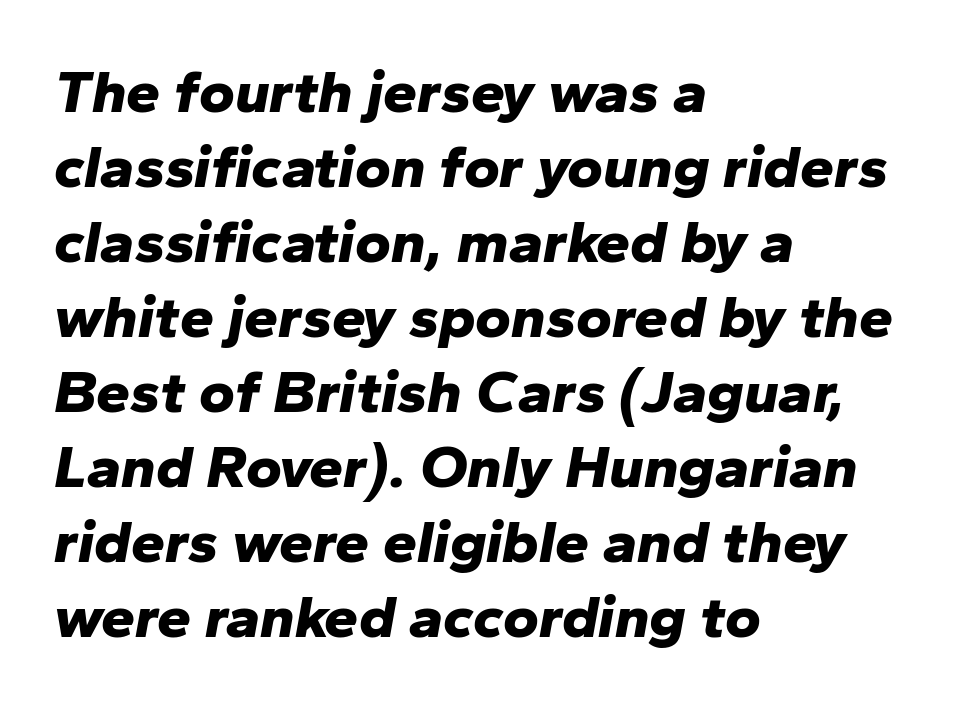
How are the letters spaced? Ordinarily, with no added tracking. Heft: maximum for text — a bold. Layout note: lines flush left. Check the space under the baseline: it is left empty.
